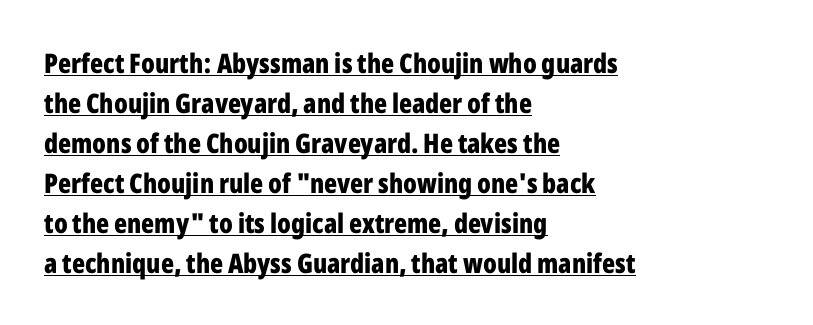
Q: Is the text bold? A: Yes.
Q: Is the text italic (slanted)? A: No, it is upright.
Q: Is the text underlined? A: Yes.
Q: How is the paragraph aligned? A: Left-aligned.
Q: Is the spacing between letters normal or unusually wide? A: Normal.
Q: Is the spacing between lines tight, normal or loose? A: Normal.
